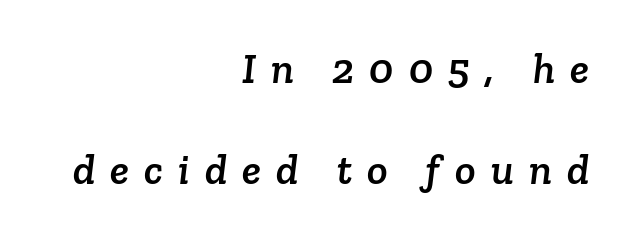
{"serif": "yes", "width": "normal", "stroke_contrast": "low", "x_height": "medium", "monospaced": "no", "underline": "no", "align": "right", "line_spacing": "loose", "line_spacing_ratio": 2.34, "letter_spacing": "wide", "letter_spacing_em": 0.35, "glyph_px": 43}
